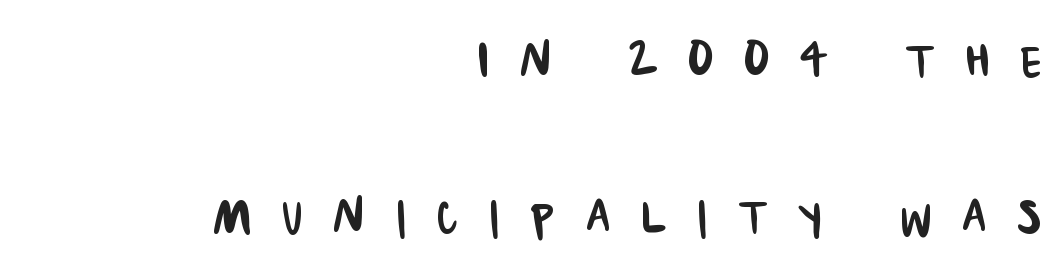
The area under the type is left untouched. Is this a fixed-width face? No — the glyphs have proportional, varying widths. The text was rendered using a sans face with plain stroke endings. Glyph-to-glyph distance is far greater than everyday printed text. Compared with a flush-left layout, this one pins lines to the opposite, right side. In terms of leading, this rendering errs on the spacious side.
